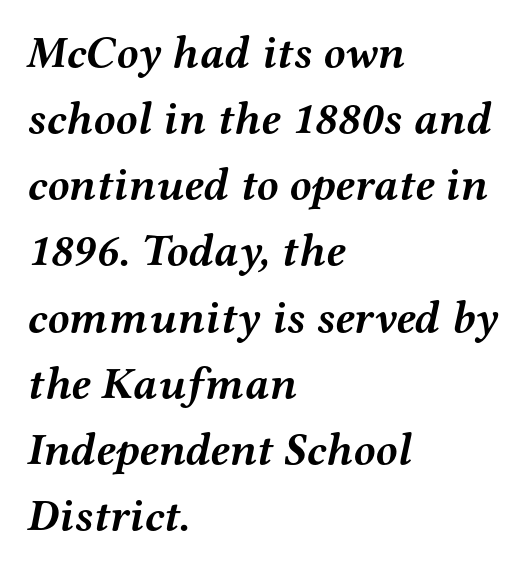
Q: Is the text bold? A: Yes.
Q: Is the text italic (slanted)? A: Yes, it leans right by about 12 degrees.
Q: Is the typeface a serif or a sans-serif typeface? A: Serif.
Q: Is the text underlined? A: No.
Q: How is the paragraph aligned? A: Left-aligned.
Q: Is the spacing between letters normal or unusually wide? A: Normal.
Q: Is the spacing between lines tight, normal or loose? A: Normal.
Q: Width (condensed, normal, or wide)? A: Wide.
Q: Stroke contrast? A: Medium.
Q: x-height? A: Medium.
Q: Monospaced? A: No.
